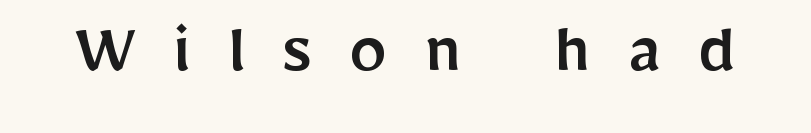
Q: Is the text italic (slanted)? A: No, it is upright.
Q: Is the typeface a serif or a sans-serif typeface? A: Sans-serif.
Q: Is the text underlined? A: No.
Q: Is the spacing between letters normal or unusually wide? A: Unusually wide.
Q: Width (condensed, normal, or wide)? A: Normal.
Q: Stroke contrast? A: Low.
Q: x-height? A: Medium.
Q: Monospaced? A: No.
